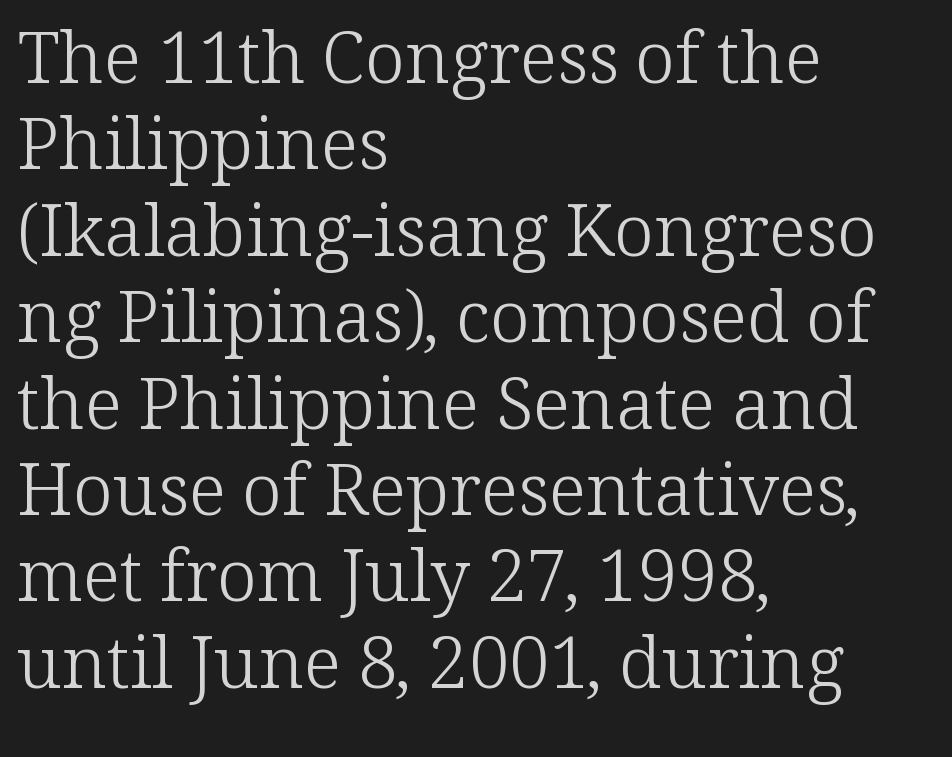
The image shows 72 px light serif type, upright; set left-aligned, line spacing 1.2x, normal letter spacing, not underlined; low stroke contrast and a medium x-height.
